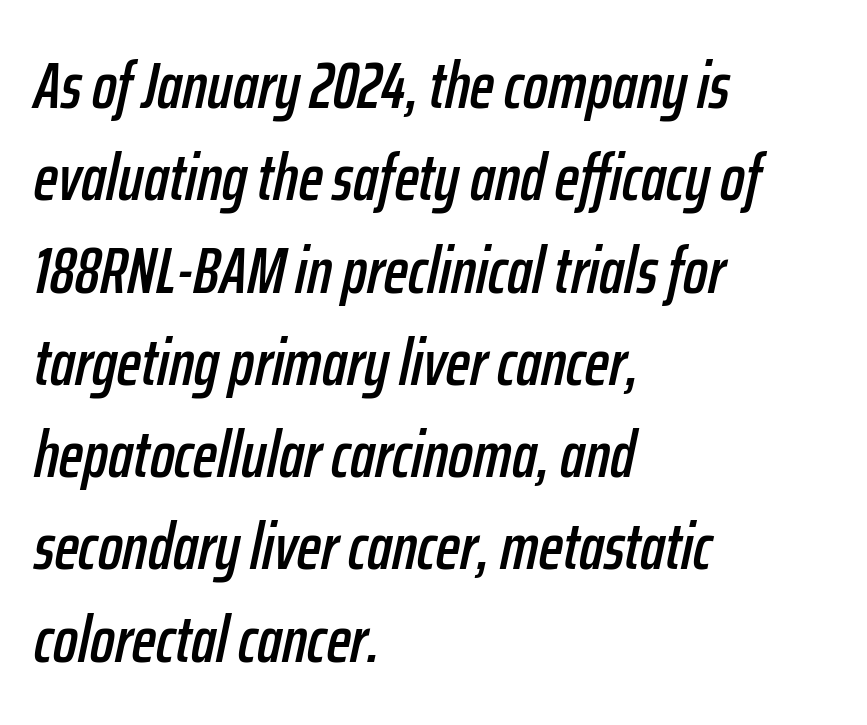
{"italic": "yes", "lean": "right", "slant_degrees": 12, "width": "condensed", "stroke_contrast": "low", "x_height": "medium", "monospaced": "no", "underline": "no", "align": "left", "line_spacing": "normal", "line_spacing_ratio": 1.42, "letter_spacing": "normal", "letter_spacing_em": 0.0, "glyph_px": 65}
